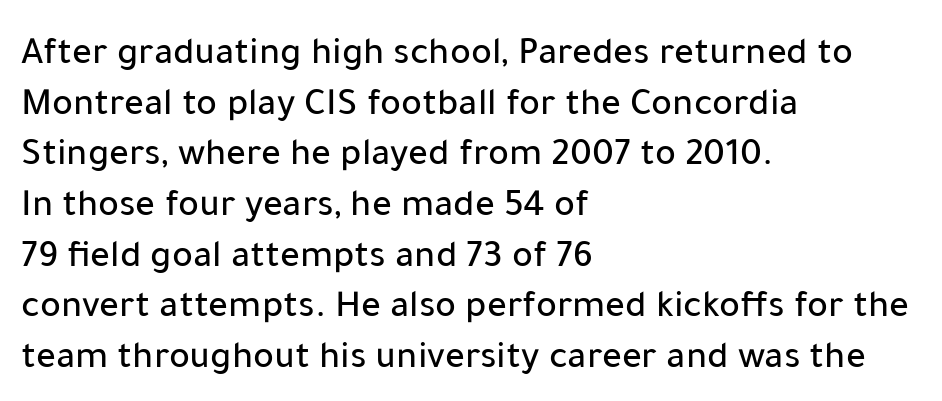
The image shows 39 px sans-serif type, upright; set left-aligned, normal line spacing (1.3x), normal letter spacing, not underlined; low stroke contrast and a medium x-height.
